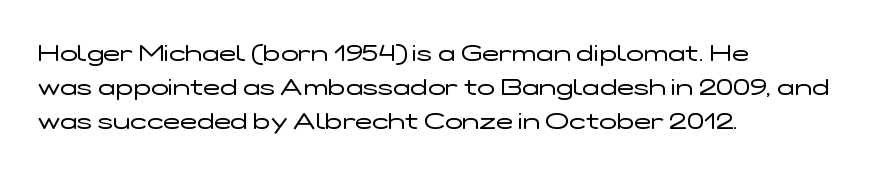
{"italic": "no", "bold": "no", "underline": "no", "align": "left", "line_spacing": "normal", "line_spacing_ratio": 1.48, "letter_spacing": "normal", "letter_spacing_em": 0.0, "glyph_px": 23}
